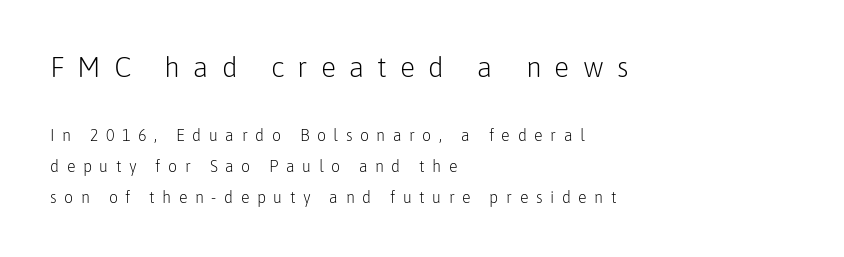
{"serif": "no", "italic": "no", "bold": "no", "weight": "light", "width": "normal", "stroke_contrast": "low", "x_height": "medium", "monospaced": "no", "underline": "no", "align": "left", "line_spacing": "loose", "line_spacing_ratio": 1.92, "letter_spacing": "wide", "letter_spacing_em": 0.47, "larger_block": "first", "size_ratio": 1.75, "glyph_px": 28}
